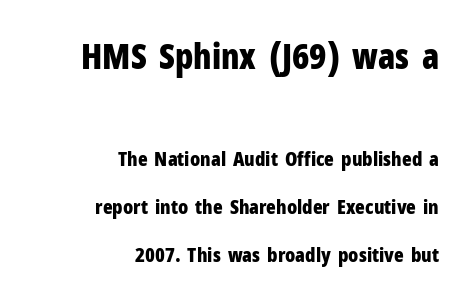
Plenty of ink on the page — the face is bold. The line texture is even and compact thanks to regular tracking. The lines in this sample share a right terminus and differ only in where they begin. This sample has the flowing, uneven cadence of proportional lettering. Beneath every word, the page is bare. The typeface chosen for these lines omits serifs.
